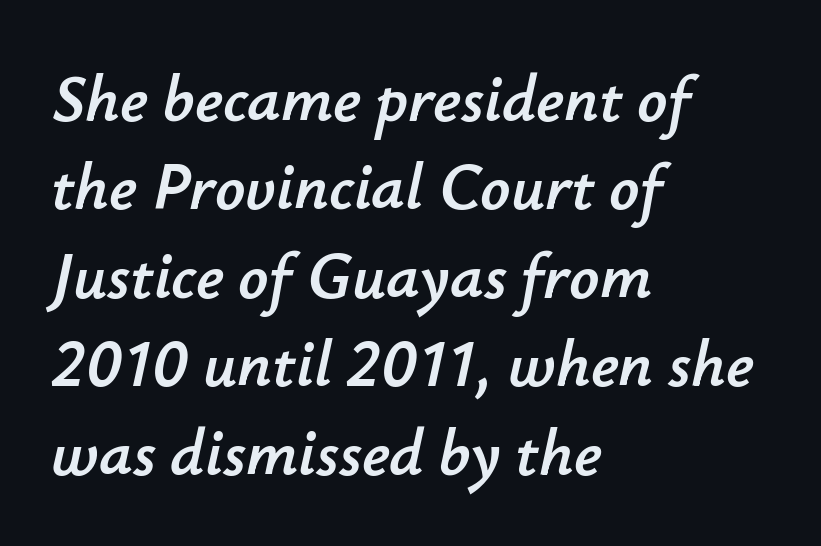
{"italic": "yes", "lean": "right", "slant_degrees": 12, "width": "normal", "stroke_contrast": "low", "x_height": "small", "monospaced": "no", "underline": "no", "align": "left", "line_spacing": "normal", "line_spacing_ratio": 1.34, "letter_spacing": "normal", "letter_spacing_em": 0.0, "glyph_px": 66}
